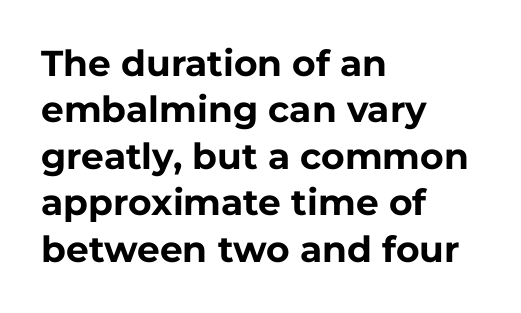
The image shows 36 px bold sans-serif type, upright; set left-aligned, normal line spacing (1.29x), normal letter spacing, not underlined; low stroke contrast and a medium x-height.
